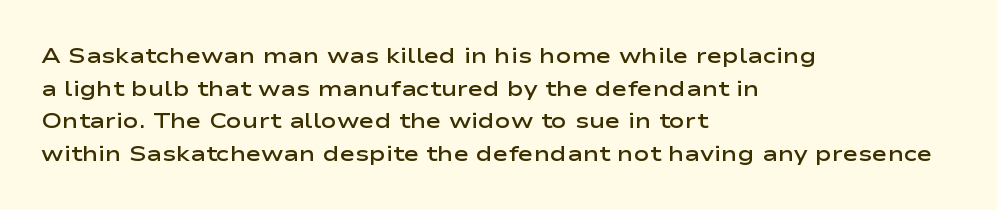
{"italic": "no", "bold": "semi", "underline": "no", "align": "left", "line_spacing": "normal", "line_spacing_ratio": 1.55, "letter_spacing": "normal", "letter_spacing_em": 0.0, "glyph_px": 21}
